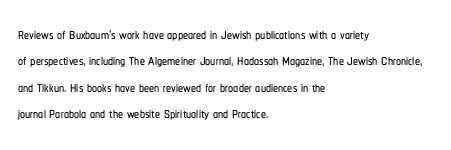
{"italic": "no", "underline": "no", "align": "left", "line_spacing": "normal", "line_spacing_ratio": 1.32, "letter_spacing": "normal", "letter_spacing_em": 0.0, "glyph_px": 20}
